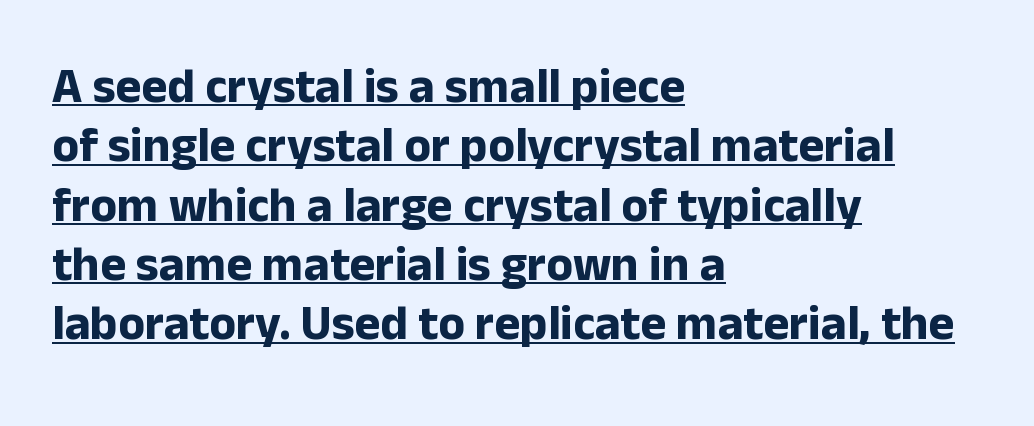
{"serif": "no", "italic": "no", "bold": "yes", "weight": "bold", "width": "normal", "stroke_contrast": "low", "x_height": "medium", "monospaced": "no", "underline": "yes", "align": "left", "line_spacing_ratio": 1.21, "letter_spacing": "normal", "letter_spacing_em": 0.0, "glyph_px": 49}
